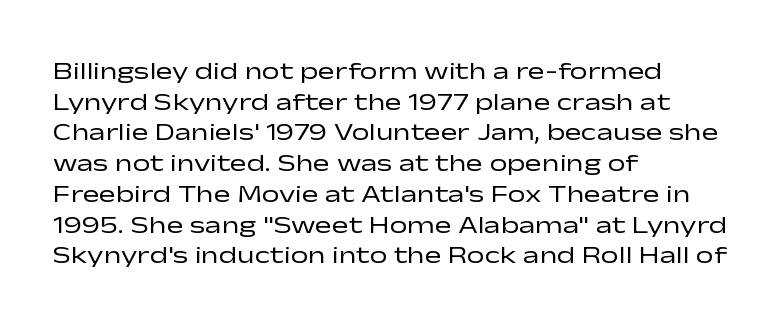
The image shows 25 px text type, upright; set left-aligned, line spacing 1.23x, normal letter spacing, not underlined.
